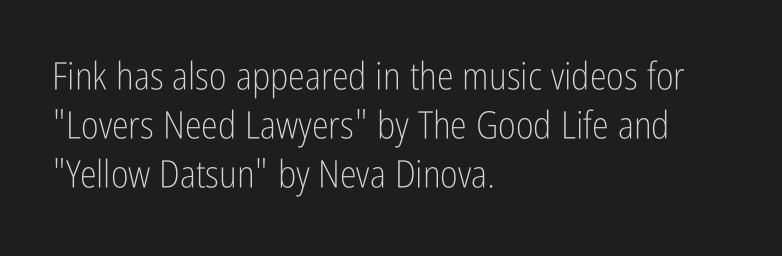
{"serif": "no", "italic": "no", "bold": "no", "weight": "light", "width": "condensed", "stroke_contrast": "low", "x_height": "medium", "monospaced": "no", "underline": "no", "align": "left", "line_spacing": "normal", "line_spacing_ratio": 1.29, "letter_spacing": "normal", "letter_spacing_em": 0.0, "glyph_px": 38}
